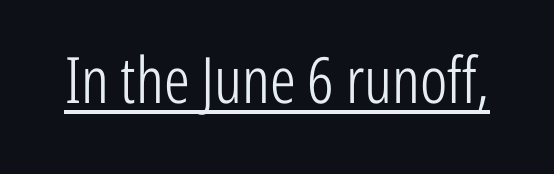
The image shows 64 px light, condensed sans-serif type, upright; set normal letter spacing, underlined; low stroke contrast and a medium x-height.
